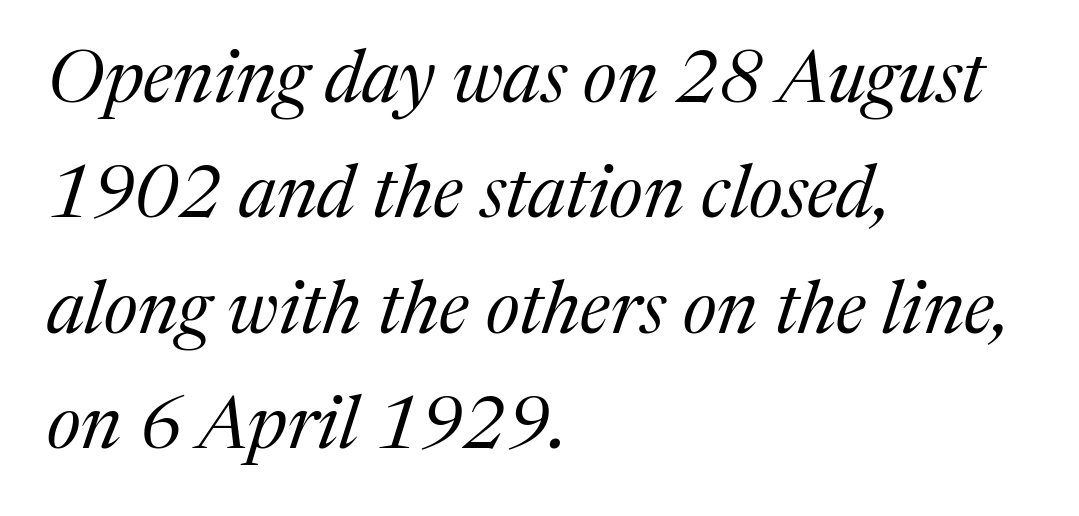
The image shows 74 px regular-weight serif type, italic (leaning right); set left-aligned, normal line spacing (1.56x), normal letter spacing, not underlined; medium stroke contrast and a medium x-height.
